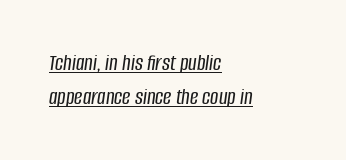
Q: Is the text italic (slanted)? A: Yes, it leans right by about 8 degrees.
Q: Is the text underlined? A: Yes.
Q: How is the paragraph aligned? A: Left-aligned.
Q: Is the spacing between letters normal or unusually wide? A: Normal.
Q: Is the spacing between lines tight, normal or loose? A: Normal.
